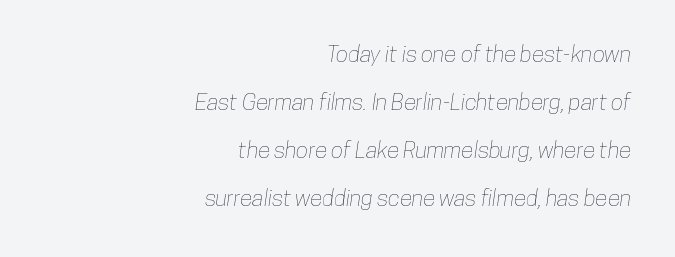
{"underline": "no", "align": "right", "line_spacing": "loose", "line_spacing_ratio": 2.09, "letter_spacing": "normal", "letter_spacing_em": 0.0, "glyph_px": 23}
